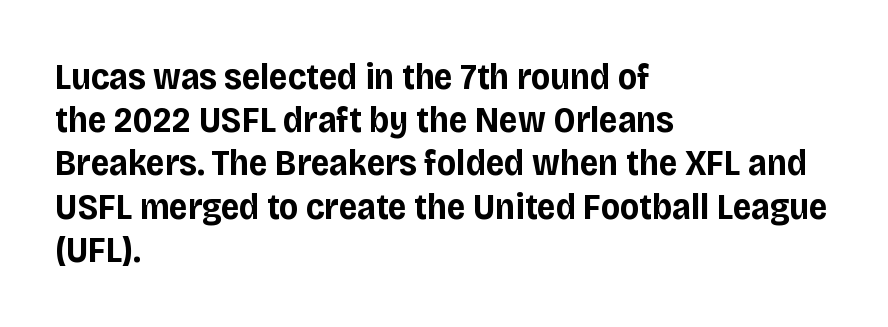
Ascenders rise straight up at ninety degrees. A bare baseline throughout the passage. Characters follow at the spacing the type designer built in. Proportional: the letters do not fall into vertical columns. Are there feet on the stems? There aren't — it's a sans. Short and long lines alike share a common starting point at left.
